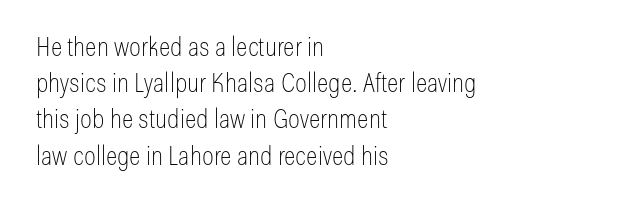
{"italic": "no", "bold": "no", "underline": "no", "align": "left", "line_spacing": "normal", "line_spacing_ratio": 1.34, "letter_spacing": "normal", "letter_spacing_em": 0.0, "glyph_px": 27}
